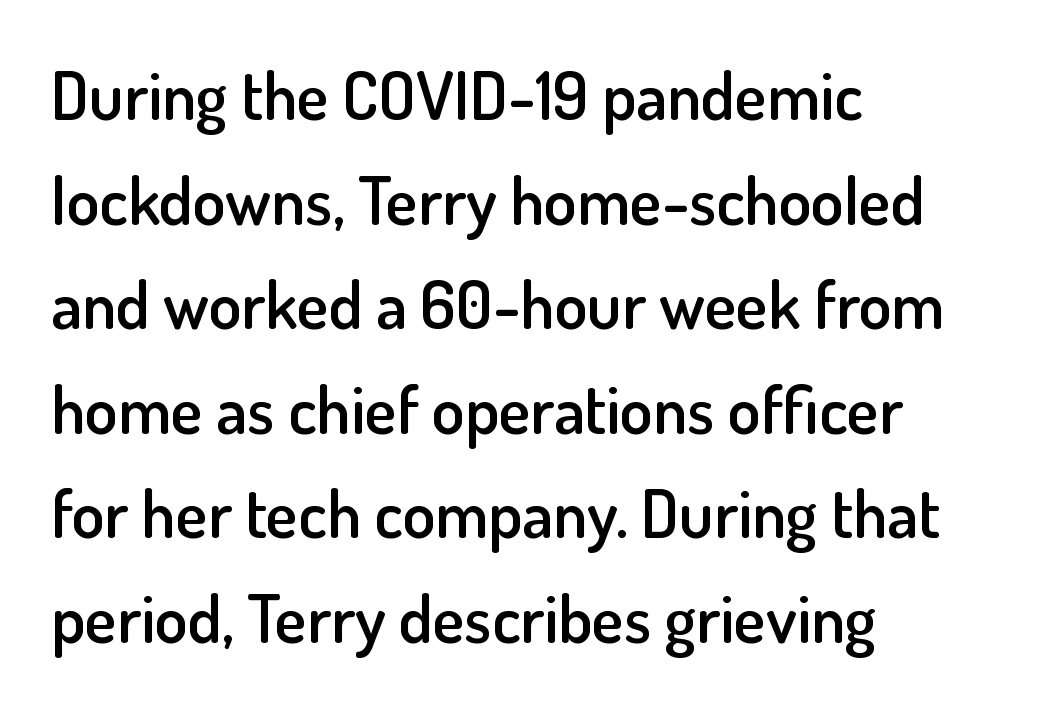
Q: Is the text bold? A: Semi-bold.
Q: Is the text italic (slanted)? A: No, it is upright.
Q: Is the typeface a serif or a sans-serif typeface? A: Sans-serif.
Q: Is the text underlined? A: No.
Q: How is the paragraph aligned? A: Left-aligned.
Q: Is the spacing between letters normal or unusually wide? A: Normal.
Q: Is the spacing between lines tight, normal or loose? A: Normal.
Q: Width (condensed, normal, or wide)? A: Normal.
Q: Stroke contrast? A: Low.
Q: x-height? A: Small.
Q: Monospaced? A: No.
